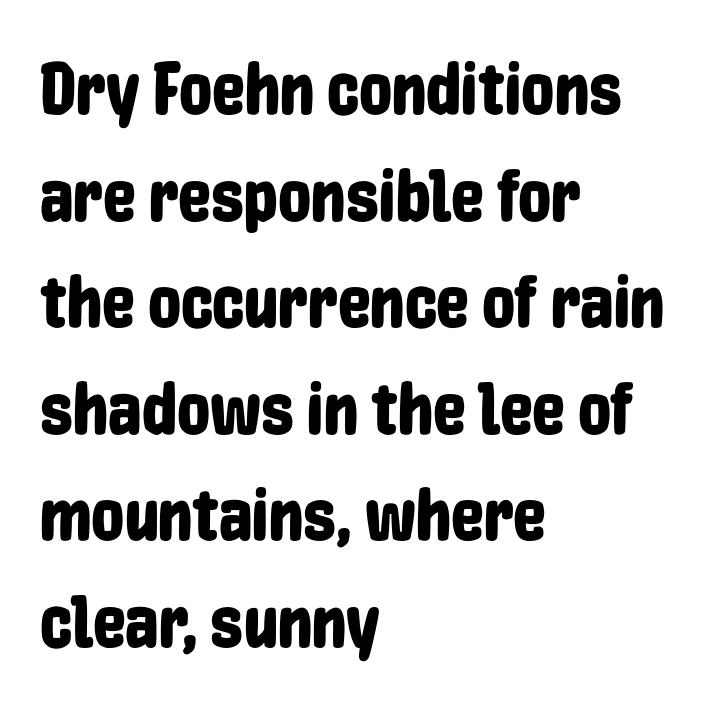
Q: Is the text italic (slanted)? A: No, it is upright.
Q: Is the typeface a serif or a sans-serif typeface? A: Sans-serif.
Q: Is the text underlined? A: No.
Q: How is the paragraph aligned? A: Left-aligned.
Q: Is the spacing between letters normal or unusually wide? A: Normal.
Q: Is the spacing between lines tight, normal or loose? A: Normal.
Q: Width (condensed, normal, or wide)? A: Condensed.
Q: Stroke contrast? A: Low.
Q: x-height? A: Medium.
Q: Monospaced? A: No.
